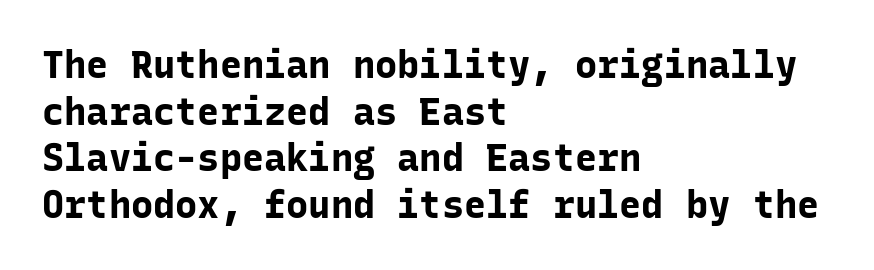
{"serif": "no", "italic": "no", "bold": "yes", "weight": "bold", "width": "normal", "stroke_contrast": "low", "x_height": "medium", "monospaced": "yes", "underline": "no", "align": "left", "line_spacing": "normal", "line_spacing_ratio": 1.26, "letter_spacing": "normal", "letter_spacing_em": 0.0, "glyph_px": 37}
